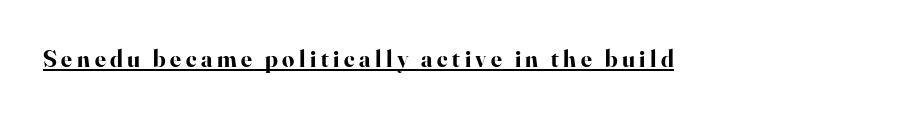
Q: Is the text bold? A: Yes.
Q: Is the text italic (slanted)? A: No, it is upright.
Q: Is the text underlined? A: Yes.
